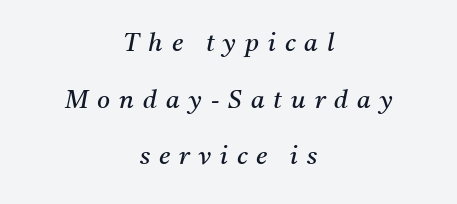
Counters stay open thanks to moderate or lighter strokes. The words here are not underlined. The rendering uses a large line-height, opening up the rows. Centered paragraph, ragged on both sides.
